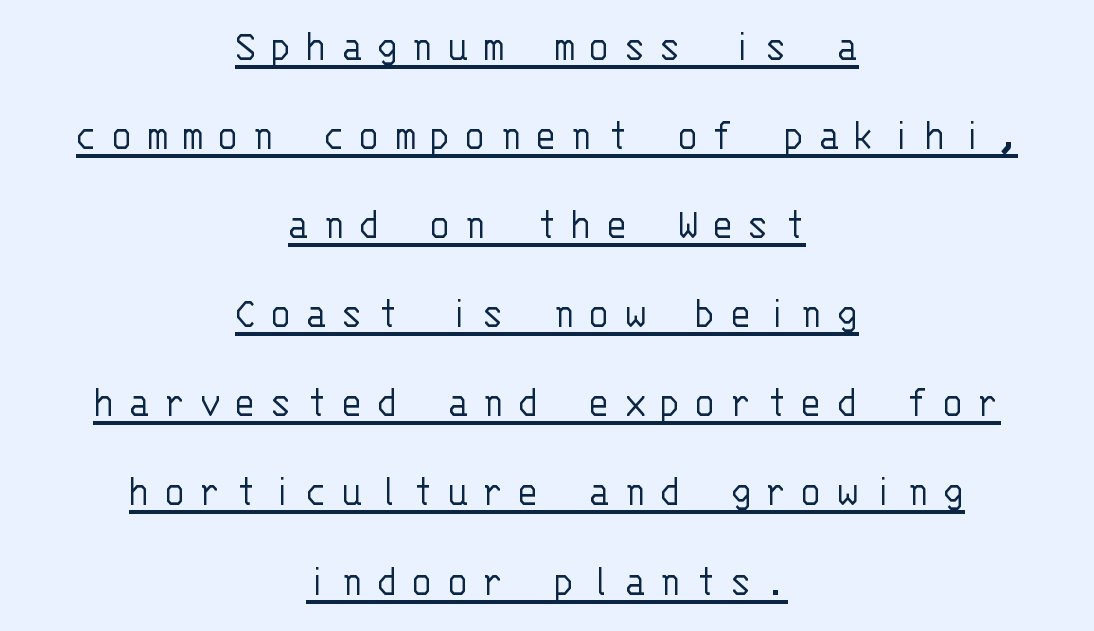
This sample uses expanded letter spacing, leaving extra air between glyphs. The face looks like a standard text weight, possibly lighter. The face used here is monospaced, like something from a code editor. In designer terms, the underline attribute is active on this setting. Examine the stroke ends and you'll find no serifs.
